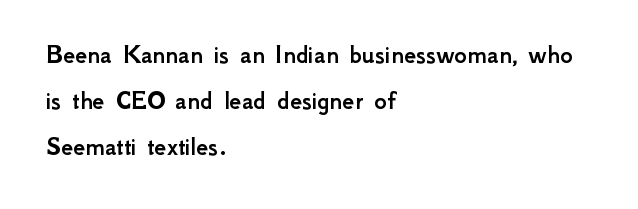
Q: Is the text italic (slanted)? A: No, it is upright.
Q: Is the text underlined? A: No.
Q: How is the paragraph aligned? A: Left-aligned.
Q: Is the spacing between letters normal or unusually wide? A: Normal.
